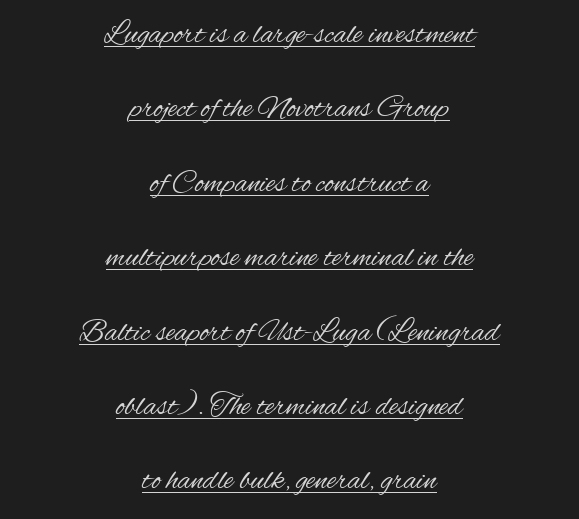
{"serif": "no", "bold": "no", "weight": "regular", "width": "condensed", "stroke_contrast": "medium", "x_height": "small", "monospaced": "no", "underline": "yes", "align": "center", "line_spacing": "loose", "line_spacing_ratio": 2.4, "letter_spacing": "normal", "letter_spacing_em": 0.0, "glyph_px": 31}
